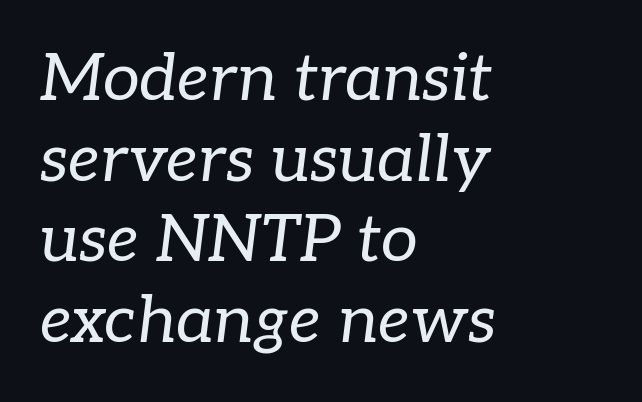
Q: Is the text bold? A: No.
Q: Is the text italic (slanted)? A: Yes, it leans right by about 7 degrees.
Q: Is the typeface a serif or a sans-serif typeface? A: Serif.
Q: Is the text underlined? A: No.
Q: How is the paragraph aligned? A: Left-aligned.
Q: Is the spacing between letters normal or unusually wide? A: Normal.
Q: Width (condensed, normal, or wide)? A: Normal.
Q: Stroke contrast? A: Low.
Q: x-height? A: Medium.
Q: Monospaced? A: No.
